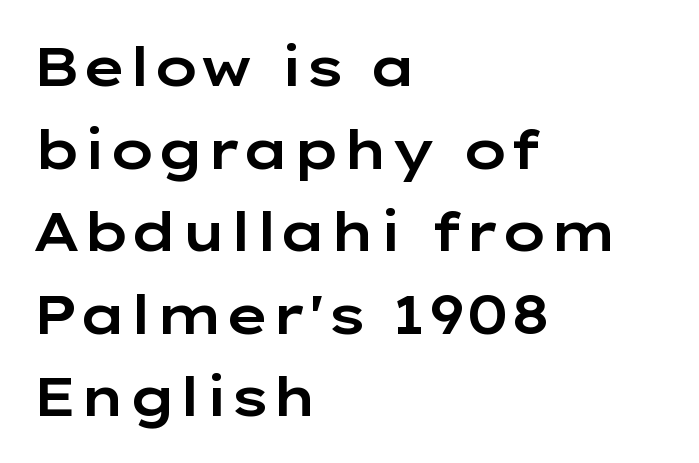
These lines are rendered in a variable-pitch font. Layout note: lines flush left. Caption: standard tracking, unaltered. Unlike italic type, these characters show no tilt at all. The glyphs are unaccompanied by any horizontal stroke below them. Font category for this specimen: sans-serif.
